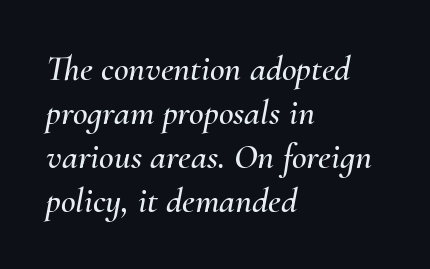
{"italic": "yes", "lean": "right", "slant_degrees": 10, "width": "normal", "stroke_contrast": "medium", "x_height": "small", "monospaced": "no", "underline": "no", "align": "left", "line_spacing_ratio": 1.22, "letter_spacing": "normal", "letter_spacing_em": 0.0, "glyph_px": 36}
